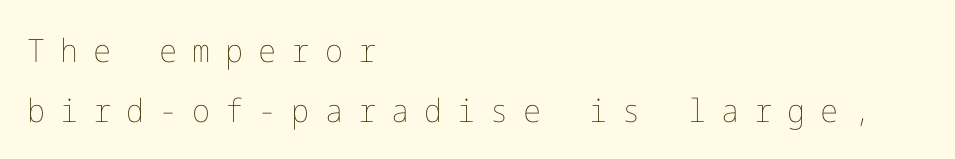
Stroke thickness stays within the range of a standard reading face or lighter. Check under the words: just untouched page. The font's upright variant was chosen for this text. Where is the straight margin? On the left. Is the letter spacing exaggerated? Yes — the characters are pushed far apart.
